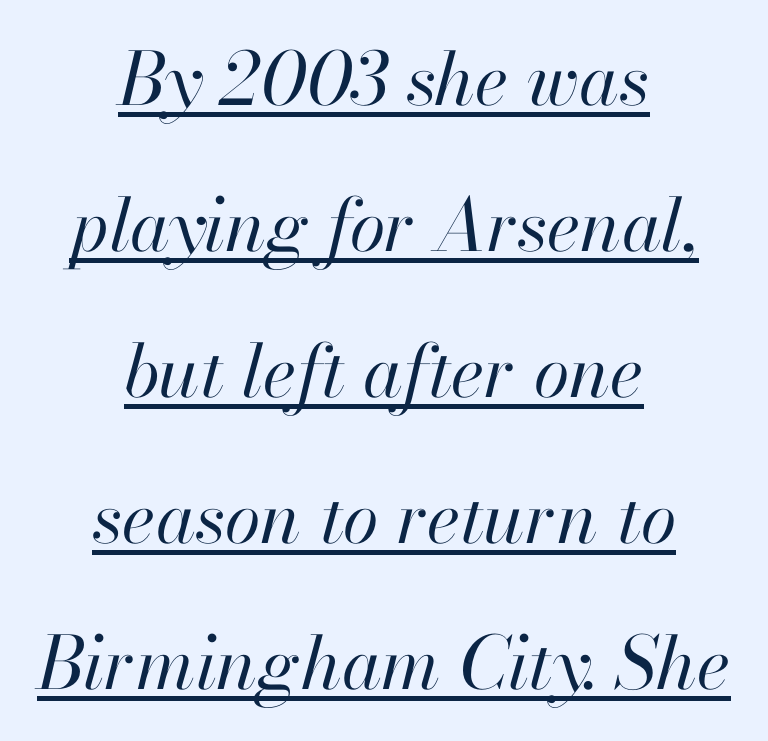
The face used here is rendered with its standard letterfit. Quick note: italic. What's the leading like? Stretched, with rows far apart. This is not heavy type; no bold has been used. A centered setting, common on invitations and titles, is used for this passage. The rendering uses natural spacing where letterforms have individual widths.
